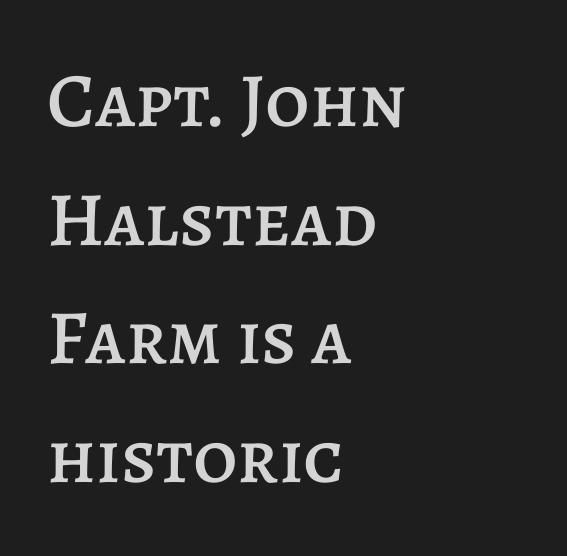
The image shows 77 px text type, upright; set left-aligned, normal line spacing (1.54x), normal letter spacing, not underlined; low stroke contrast and a large x-height.
